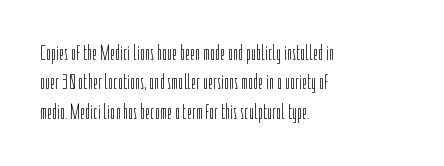
Q: Is the text bold? A: No.
Q: Is the text italic (slanted)? A: No, it is upright.
Q: Is the text underlined? A: No.
Q: How is the paragraph aligned? A: Left-aligned.
Q: Is the spacing between letters normal or unusually wide? A: Normal.
Q: Is the spacing between lines tight, normal or loose? A: Normal.
